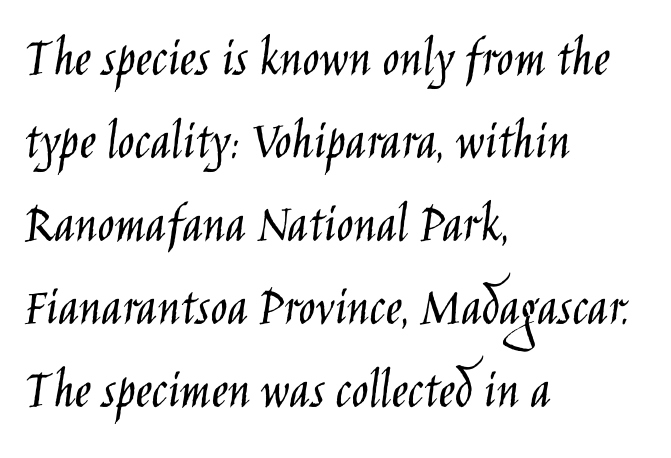
{"serif": "no", "bold": "no", "weight": "light", "width": "condensed", "stroke_contrast": "low", "x_height": "large", "monospaced": "no", "underline": "no", "align": "left", "line_spacing": "normal", "line_spacing_ratio": 1.48, "letter_spacing": "normal", "letter_spacing_em": 0.0, "glyph_px": 56}
